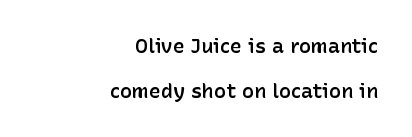
{"italic": "no", "bold": "semi", "underline": "no", "align": "right", "line_spacing": "loose", "line_spacing_ratio": 2.24, "letter_spacing": "normal", "letter_spacing_em": 0.0, "glyph_px": 20}
